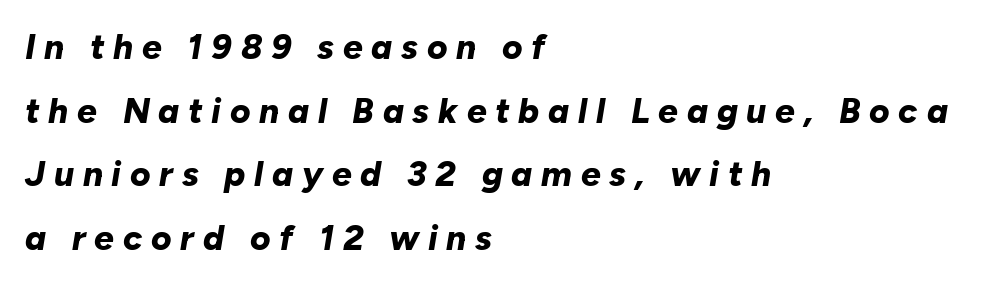
No word sits above an underline. The tracking reads as deliberately expanded to a designer's eye. Designer's note — italics engaged. These lines are rendered in a variable-pitch font.
